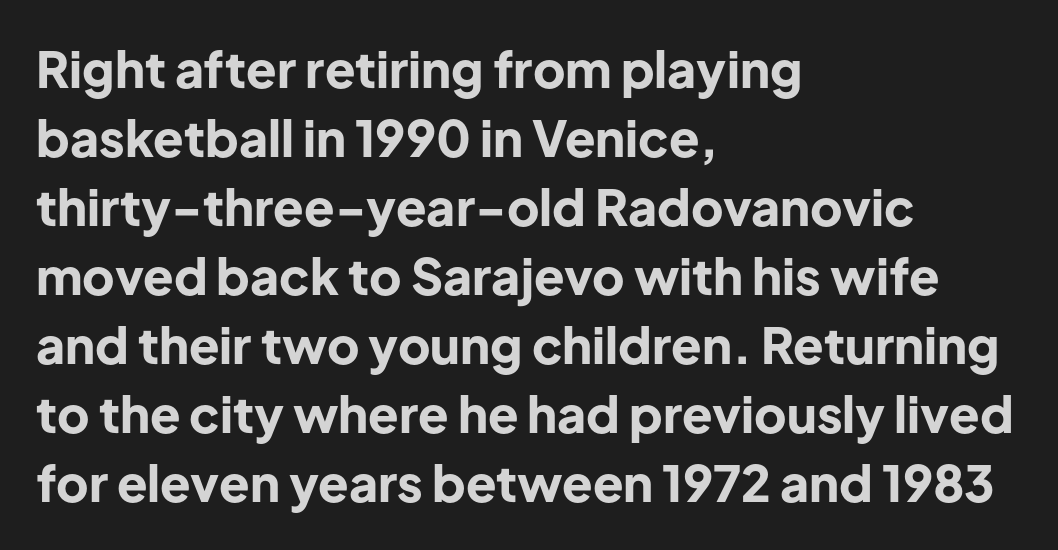
{"serif": "no", "italic": "no", "bold": "yes", "weight": "bold", "width": "normal", "stroke_contrast": "low", "x_height": "medium", "monospaced": "no", "underline": "no", "align": "left", "line_spacing": "normal", "line_spacing_ratio": 1.38, "letter_spacing": "normal", "letter_spacing_em": 0.0, "glyph_px": 50}
